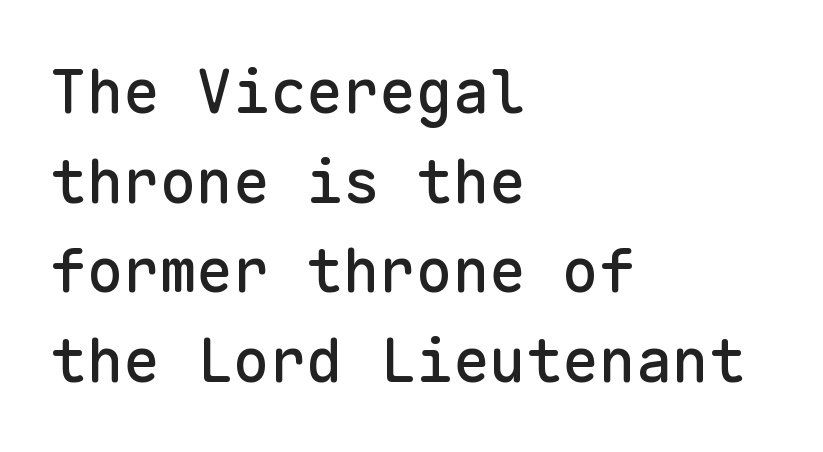
This sample uses an upright cut, with every glyph sitting square on the baseline. The paragraph has a hard left edge and a soft right edge. Spacing between characters is what you'd get straight out of the box. The letters carry no serifs — their stems end cleanly without finishing strokes.
